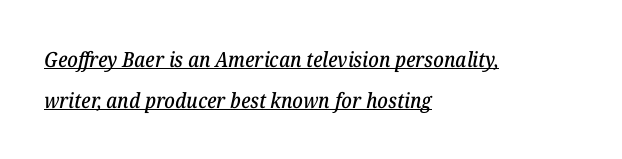
This sample trades compactness for vertical openness between lines. Does a line run under the words? Yes, clearly. The line texture is even and compact thanks to regular tracking. A student would call this left alignment; a typographer would say flush left, rag right.
